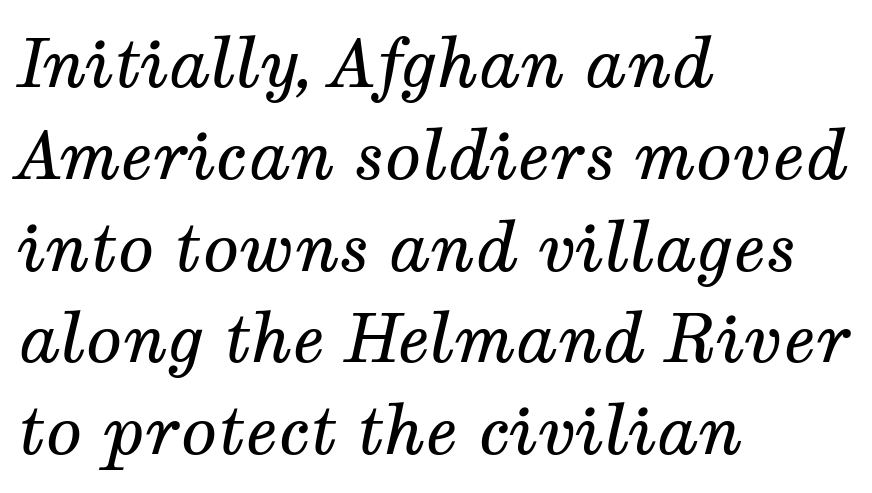
Beneath every word, the page is bare. The font is comparable to plain body text, perhaps lighter. Yep, those are serifs on the letters. The passage shown has conventional tracking throughout. Think of a printed novel: that variable character pitch is what you see here. It's the slanting kind of type.
